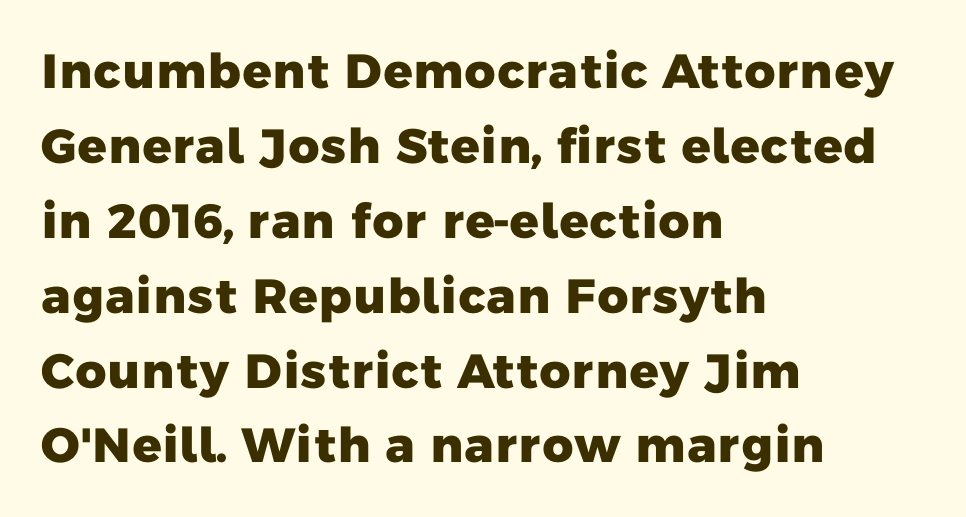
Q: Is the text bold? A: Yes.
Q: Is the typeface a serif or a sans-serif typeface? A: Sans-serif.
Q: Is the text underlined? A: No.
Q: How is the paragraph aligned? A: Left-aligned.
Q: Is the spacing between letters normal or unusually wide? A: Normal.
Q: Is the spacing between lines tight, normal or loose? A: Normal.
Q: Width (condensed, normal, or wide)? A: Normal.
Q: Stroke contrast? A: Low.
Q: x-height? A: Medium.
Q: Monospaced? A: No.
